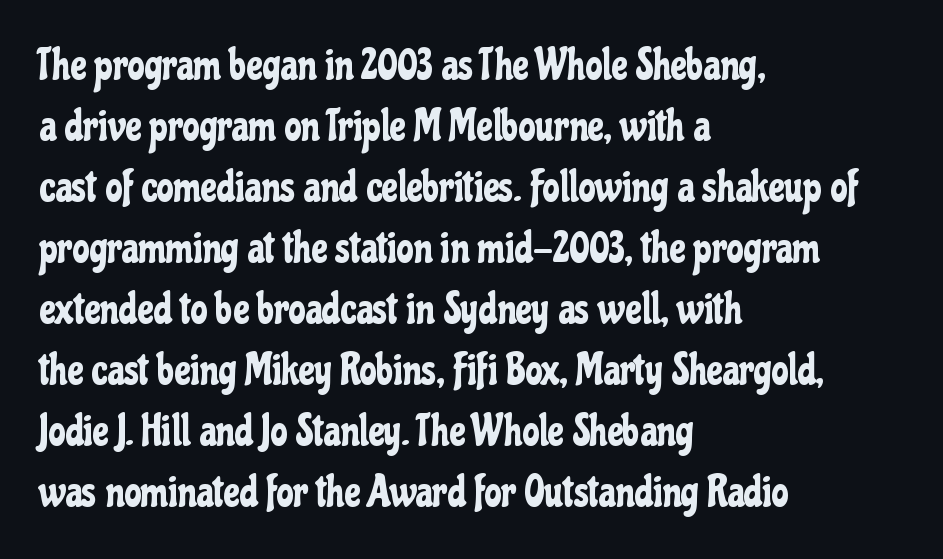
You could not count columns in this text — the font is proportionally spaced. Compared with typical paragraphs, the rows here are spaced about the same. Line beginnings align vertically; line endings do not. Default kerning and tracking; the words read as compact shapes. A bare baseline throughout the passage. Vertical strokes here are truly vertical.
